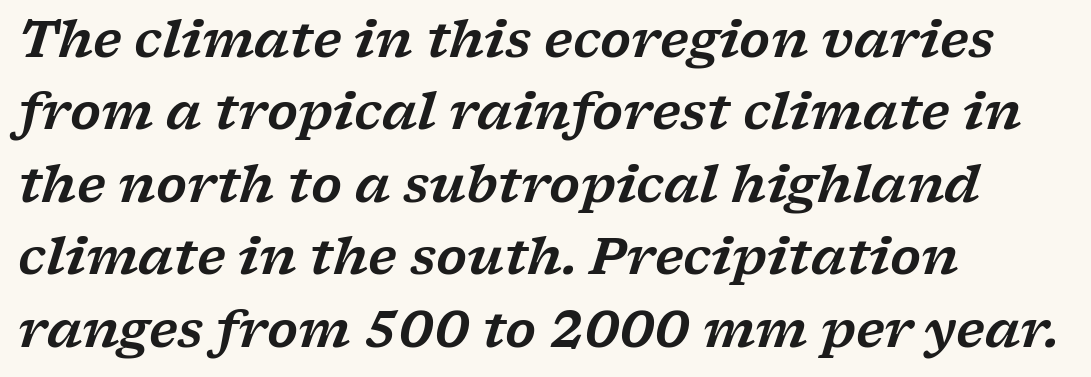
The image shows 50 px wide serif type, italic (leaning right); set left-aligned, normal line spacing (1.45x), normal letter spacing, not underlined; low stroke contrast and a medium x-height.
